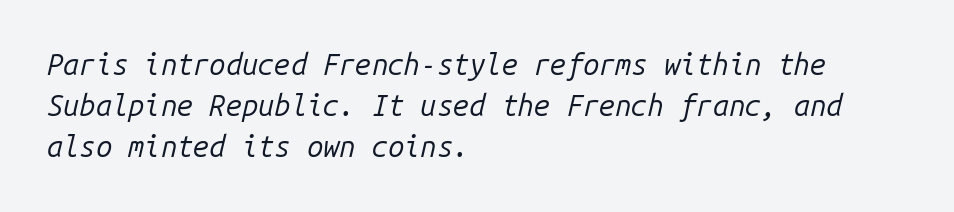
{"italic": "yes", "lean": "right", "slant_degrees": 14, "bold": "no", "weight": "regular", "width": "normal", "stroke_contrast": "low", "x_height": "medium", "monospaced": "yes", "underline": "no", "align": "left", "line_spacing": "normal", "line_spacing_ratio": 1.41, "letter_spacing": "normal", "letter_spacing_em": 0.0, "glyph_px": 29}
